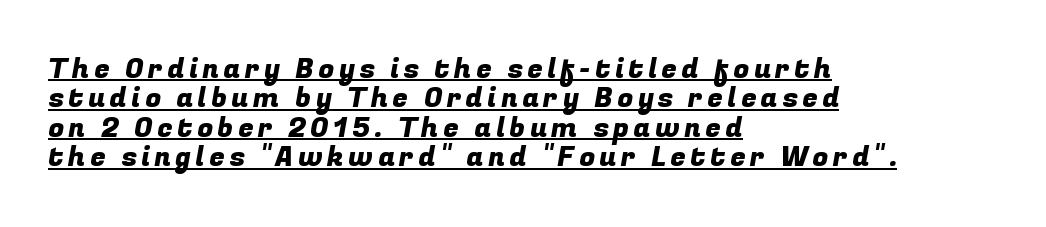
The image shows 28 px sans-serif type; set left-aligned, tight line spacing (1.05x), underlined; low stroke contrast and a medium x-height.
